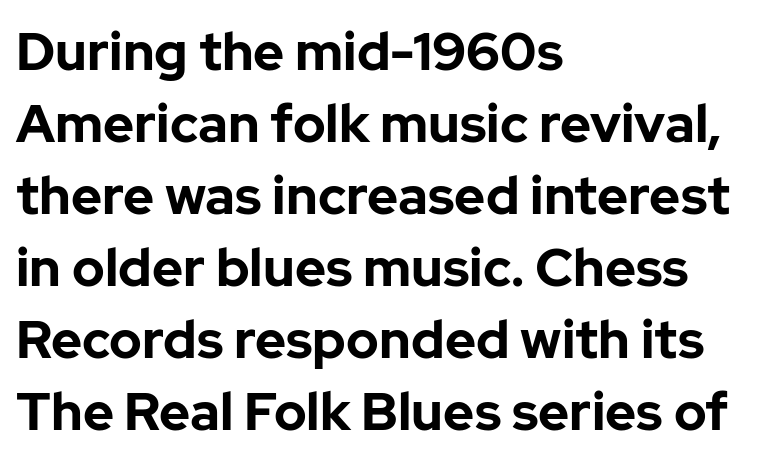
{"serif": "no", "italic": "no", "bold": "yes", "weight": "bold", "width": "normal", "stroke_contrast": "low", "x_height": "medium", "monospaced": "no", "underline": "no", "align": "left", "line_spacing": "normal", "line_spacing_ratio": 1.36, "letter_spacing": "normal", "letter_spacing_em": 0.0, "glyph_px": 53}
